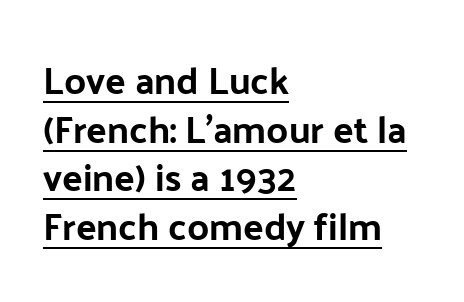
Q: Is the text italic (slanted)? A: No, it is upright.
Q: Is the typeface a serif or a sans-serif typeface? A: Sans-serif.
Q: Is the text underlined? A: Yes.
Q: How is the paragraph aligned? A: Left-aligned.
Q: Is the spacing between letters normal or unusually wide? A: Normal.
Q: Is the spacing between lines tight, normal or loose? A: Normal.
Q: Width (condensed, normal, or wide)? A: Normal.
Q: Stroke contrast? A: Low.
Q: x-height? A: Medium.
Q: Monospaced? A: No.
